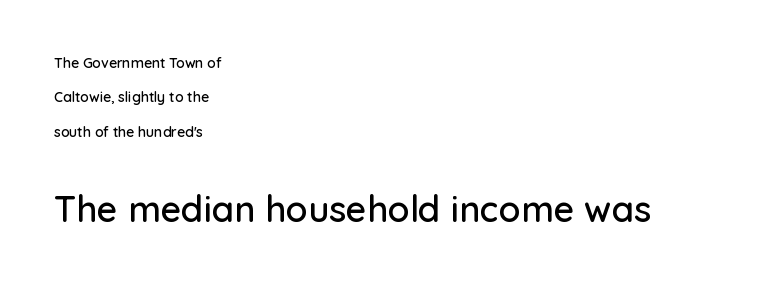
The image shows 36 px sans-serif type, upright; set left-aligned, loose line spacing (2.46x), normal letter spacing, not underlined; the second (bottom) block is 2.57x larger; low stroke contrast and a medium x-height.
